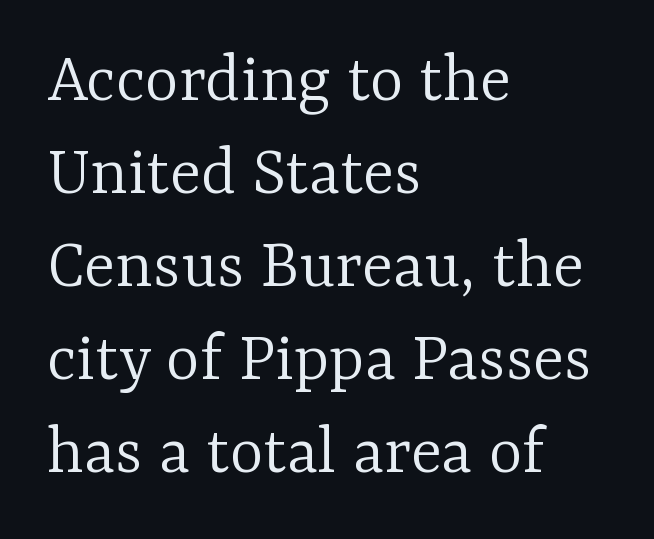
{"serif": "yes", "italic": "no", "bold": "no", "weight": "light", "width": "normal", "stroke_contrast": "low", "x_height": "medium", "monospaced": "no", "underline": "no", "align": "left", "line_spacing": "normal", "line_spacing_ratio": 1.29, "letter_spacing": "normal", "letter_spacing_em": 0.0, "glyph_px": 72}
